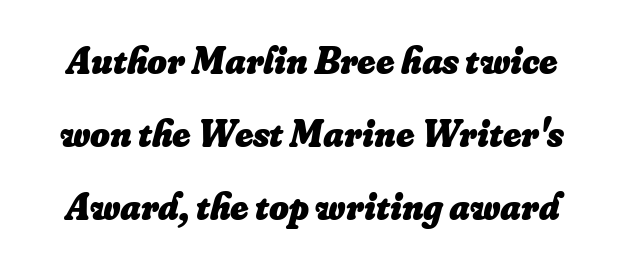
The image shows 38 px heavy type, italic (leaning right); set loose line spacing (1.92x), normal letter spacing, not underlined; low stroke contrast and a small x-height.
